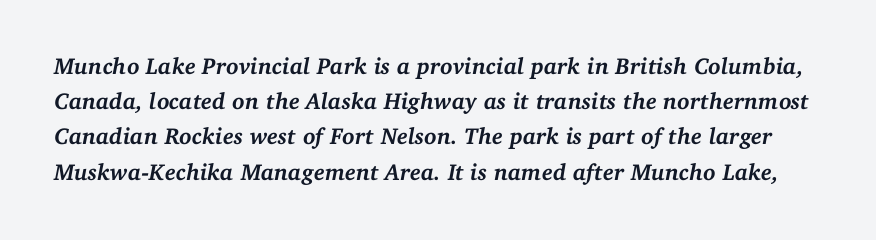
The image shows 23 px bold type, italic (leaning right); set normal line spacing (1.53x), normal letter spacing, not underlined.
